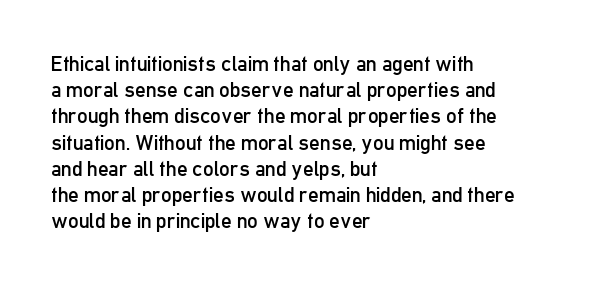
Q: Is the text bold? A: No.
Q: Is the text italic (slanted)? A: No, it is upright.
Q: Is the text underlined? A: No.
Q: How is the paragraph aligned? A: Left-aligned.
Q: Is the spacing between letters normal or unusually wide? A: Normal.
Q: Is the spacing between lines tight, normal or loose? A: Normal.
